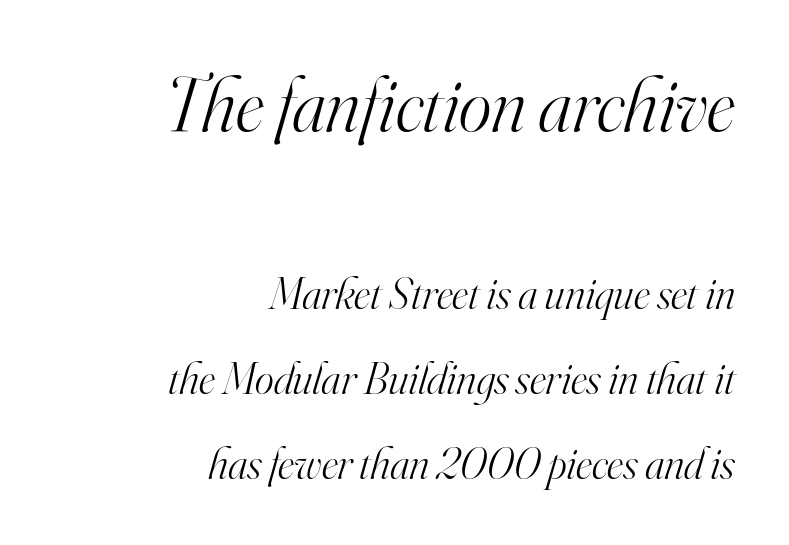
The image shows 78 px light serif type, italic (leaning right); set right-aligned, line spacing 1.89x, normal letter spacing, not underlined; the first (top) block is 1.73x larger; high stroke contrast and a small x-height.
